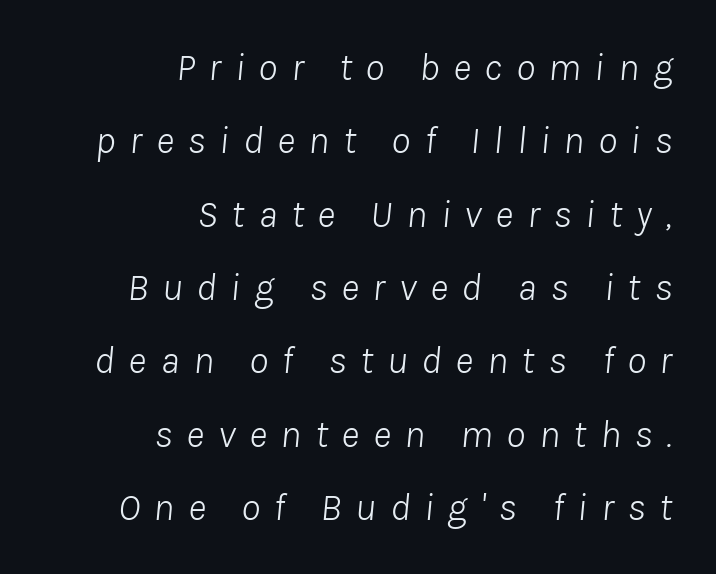
It's the slanting kind of type. The letters look calm and open, with moderate or lighter stems. The letters advance in unequal steps, a hallmark of proportional type. Bare-footed words on every line.
